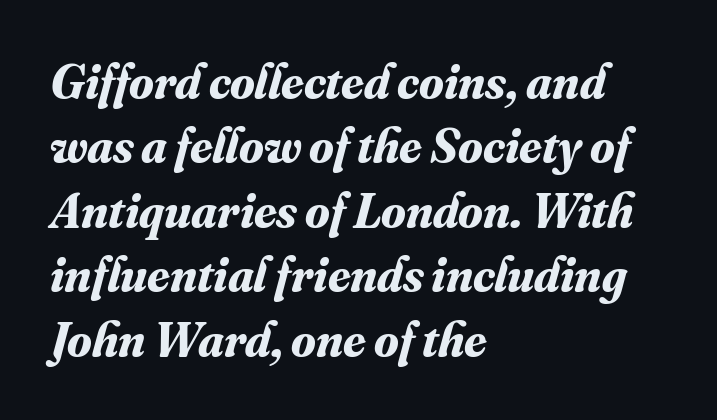
The image shows 50 px bold serif type, italic (leaning right); set left-aligned, normal line spacing (1.29x), normal letter spacing, not underlined; medium stroke contrast and a small x-height.
